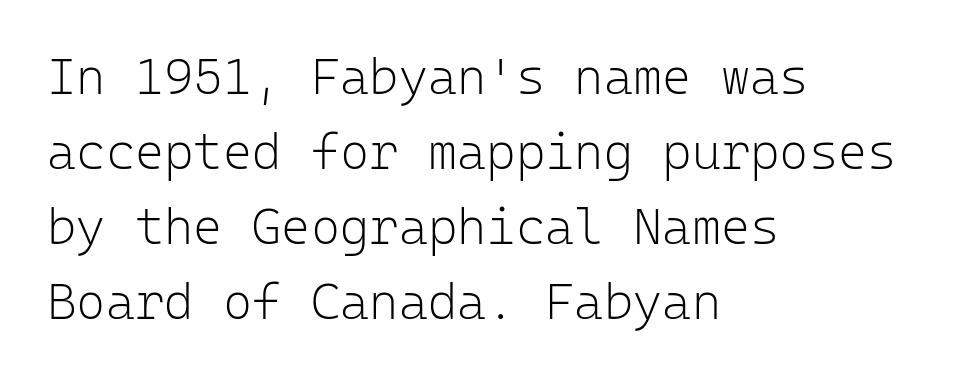
{"serif": "no", "italic": "no", "bold": "no", "weight": "light", "width": "normal", "stroke_contrast": "low", "x_height": "medium", "monospaced": "yes", "underline": "no", "align": "left", "line_spacing": "normal", "line_spacing_ratio": 1.5, "letter_spacing": "normal", "letter_spacing_em": 0.0, "glyph_px": 50}
